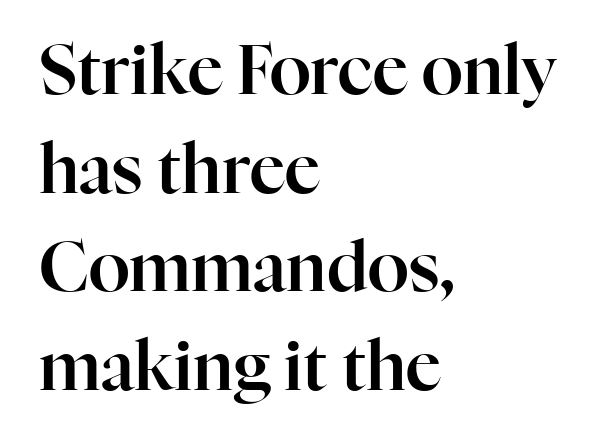
The image shows 68 px serif type, upright; set left-aligned, normal line spacing (1.45x), normal letter spacing, not underlined; high stroke contrast and a medium x-height.
